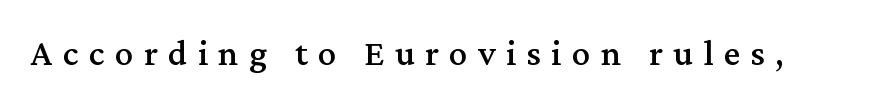
Q: Is the text italic (slanted)? A: No, it is upright.
Q: Is the typeface a serif or a sans-serif typeface? A: Serif.
Q: Is the text underlined? A: No.
Q: Is the spacing between letters normal or unusually wide? A: Unusually wide.
Q: Width (condensed, normal, or wide)? A: Normal.
Q: Stroke contrast? A: Medium.
Q: x-height? A: Medium.
Q: Monospaced? A: No.
